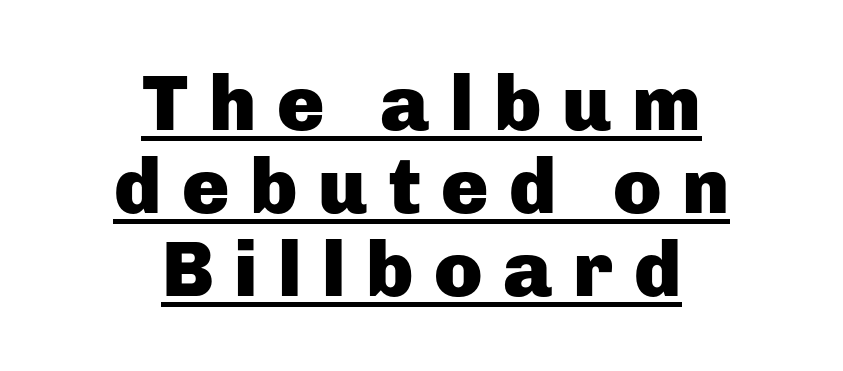
The image shows 79 px heavy sans-serif type, upright; set centered, tight line spacing (1.05x), unusually wide letter spacing (+0.26 em), underlined; low stroke contrast and a medium x-height.
